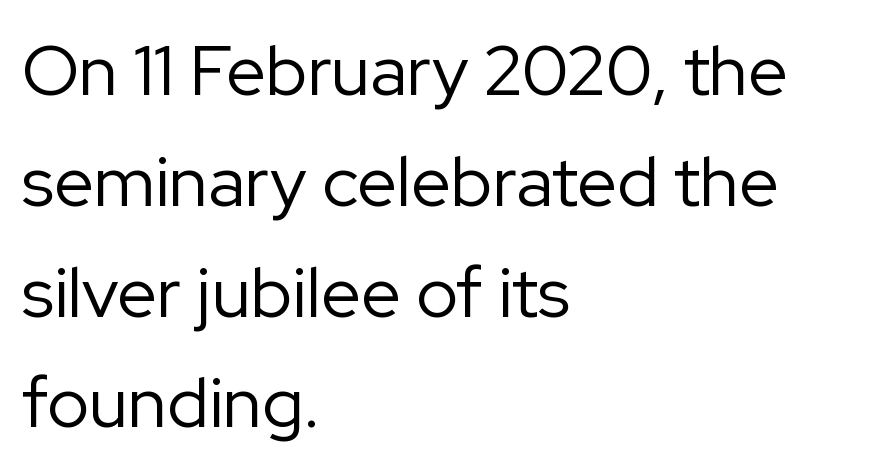
Is there any slant? The stems are plumb. Type style note: lacks serifs. The gap between lines stays unmarked. The strokes are not fattened; the text isn't bold. Nothing unusual about the tracking: characters are spaced as the font intends.
